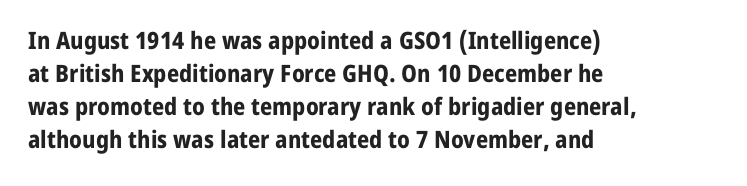
The image shows 24 px bold type, upright; set left-aligned, normal line spacing (1.37x), normal letter spacing, not underlined.
